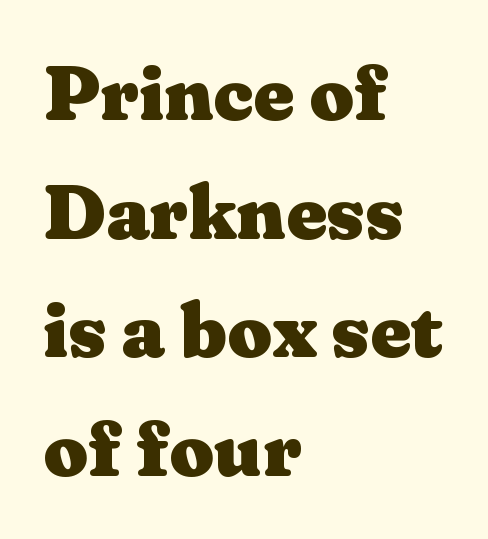
Q: Is the text bold? A: Yes.
Q: Is the text italic (slanted)? A: No, it is upright.
Q: Is the typeface a serif or a sans-serif typeface? A: Serif.
Q: Is the text underlined? A: No.
Q: How is the paragraph aligned? A: Left-aligned.
Q: Is the spacing between letters normal or unusually wide? A: Normal.
Q: Is the spacing between lines tight, normal or loose? A: Normal.
Q: Width (condensed, normal, or wide)? A: Wide.
Q: Stroke contrast? A: Medium.
Q: x-height? A: Medium.
Q: Monospaced? A: No.
